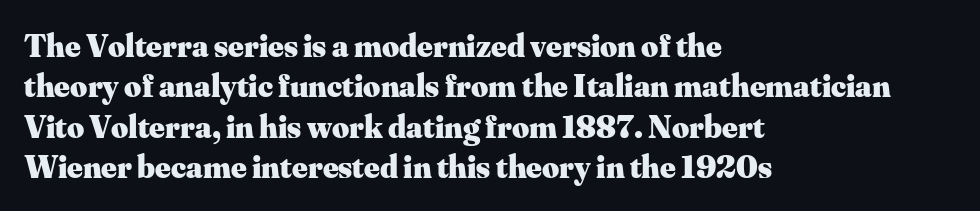
{"serif": "yes", "italic": "no", "bold": "yes", "weight": "heavy", "width": "normal", "stroke_contrast": "medium", "x_height": "small", "monospaced": "no", "underline": "no", "align": "left", "line_spacing_ratio": 1.22, "letter_spacing": "normal", "letter_spacing_em": 0.0, "glyph_px": 33}
